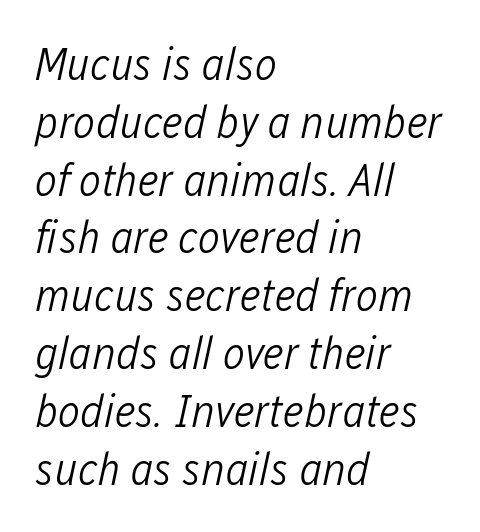
The image shows 47 px light, condensed type, italic (leaning right); set left-aligned, line spacing 1.23x, normal letter spacing, not underlined; low stroke contrast and a medium x-height.
